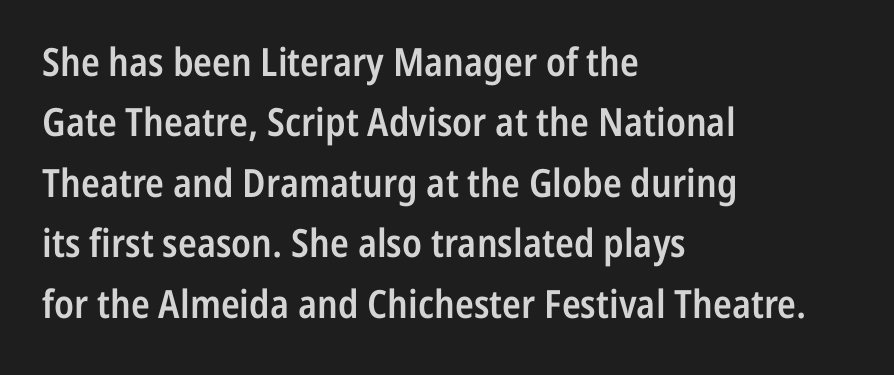
Q: Is the text bold? A: Semi-bold.
Q: Is the text italic (slanted)? A: No, it is upright.
Q: Is the typeface a serif or a sans-serif typeface? A: Sans-serif.
Q: Is the text underlined? A: No.
Q: How is the paragraph aligned? A: Left-aligned.
Q: Is the spacing between letters normal or unusually wide? A: Normal.
Q: Is the spacing between lines tight, normal or loose? A: Normal.
Q: Width (condensed, normal, or wide)? A: Condensed.
Q: Stroke contrast? A: Low.
Q: x-height? A: Medium.
Q: Monospaced? A: No.
